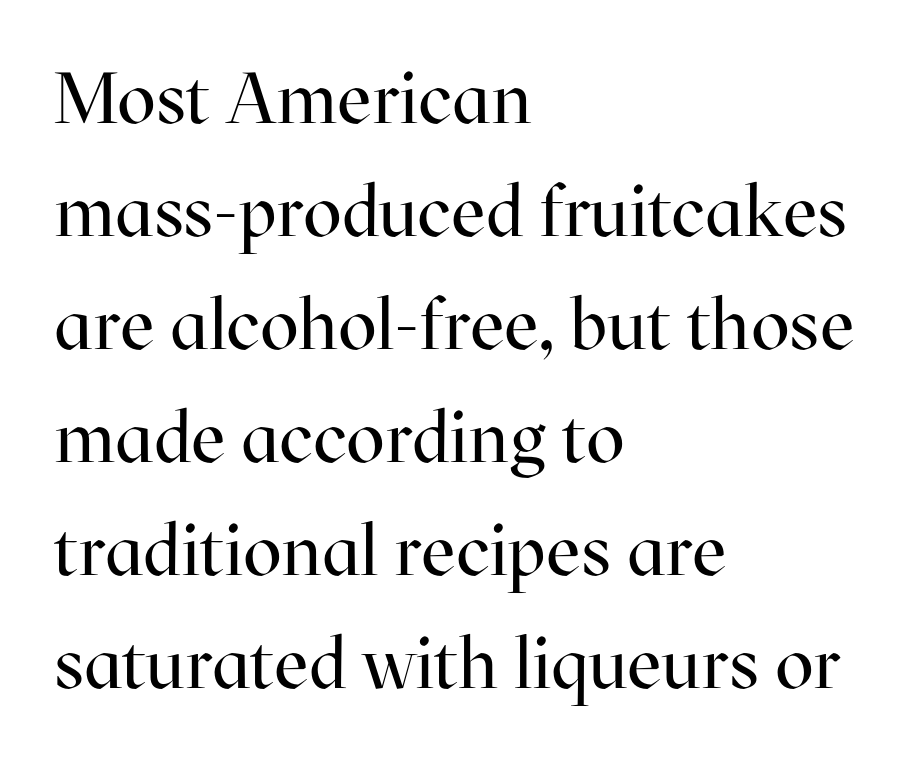
{"serif": "yes", "italic": "no", "bold": "no", "weight": "regular", "width": "normal", "stroke_contrast": "high", "x_height": "medium", "monospaced": "no", "underline": "no", "align": "left", "line_spacing": "normal", "line_spacing_ratio": 1.57, "letter_spacing": "normal", "letter_spacing_em": 0.0, "glyph_px": 72}
